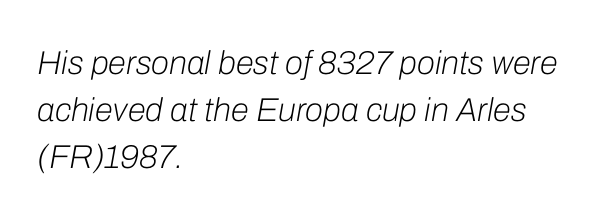
This sample uses an oblique cut, with every glyph tilted off the vertical. Where is the straight margin? On the left. The characters are drawn with everyday or finer stroke widths. Varying glyph widths throughout — classic text-font behaviour.
